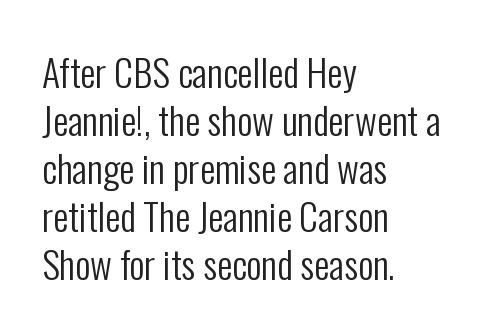
The image shows 38 px regular-weight, condensed sans-serif type, upright; set left-aligned, normal line spacing (1.26x), normal letter spacing, not underlined; low stroke contrast and a medium x-height.
